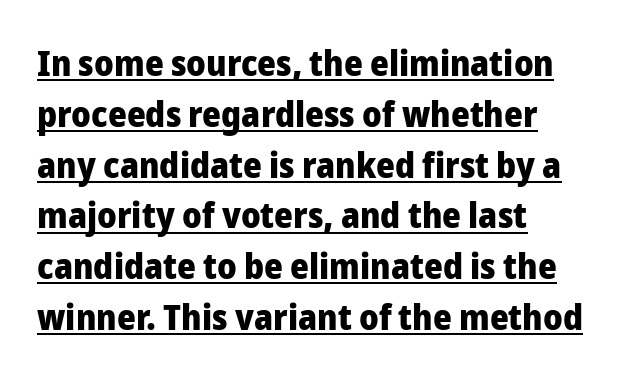
Q: Is the text bold? A: Yes.
Q: Is the text italic (slanted)? A: No, it is upright.
Q: Is the typeface a serif or a sans-serif typeface? A: Sans-serif.
Q: Is the text underlined? A: Yes.
Q: How is the paragraph aligned? A: Left-aligned.
Q: Is the spacing between letters normal or unusually wide? A: Normal.
Q: Is the spacing between lines tight, normal or loose? A: Normal.
Q: Width (condensed, normal, or wide)? A: Normal.
Q: Stroke contrast? A: Low.
Q: x-height? A: Medium.
Q: Monospaced? A: No.
